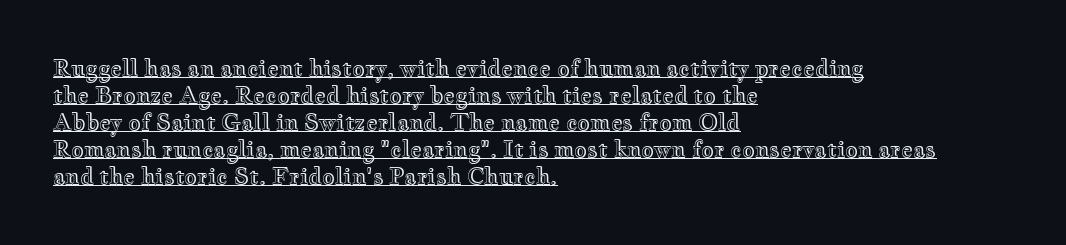
The image shows 22 px text type, upright; set left-aligned, line spacing 1.23x, normal letter spacing, underlined.
